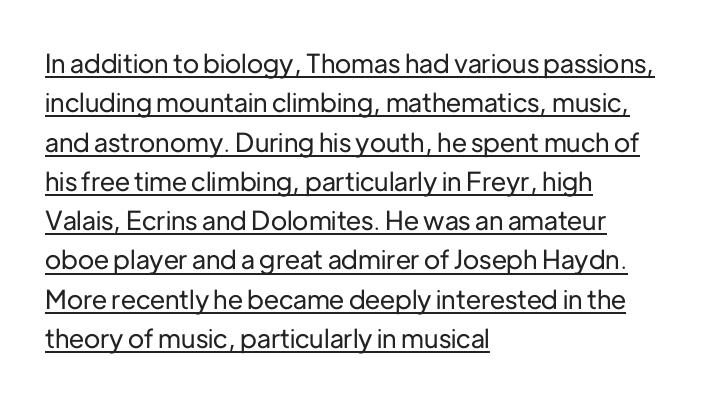
{"italic": "no", "underline": "yes", "align": "left", "line_spacing": "normal", "line_spacing_ratio": 1.51, "letter_spacing": "normal", "letter_spacing_em": 0.0, "glyph_px": 26}
